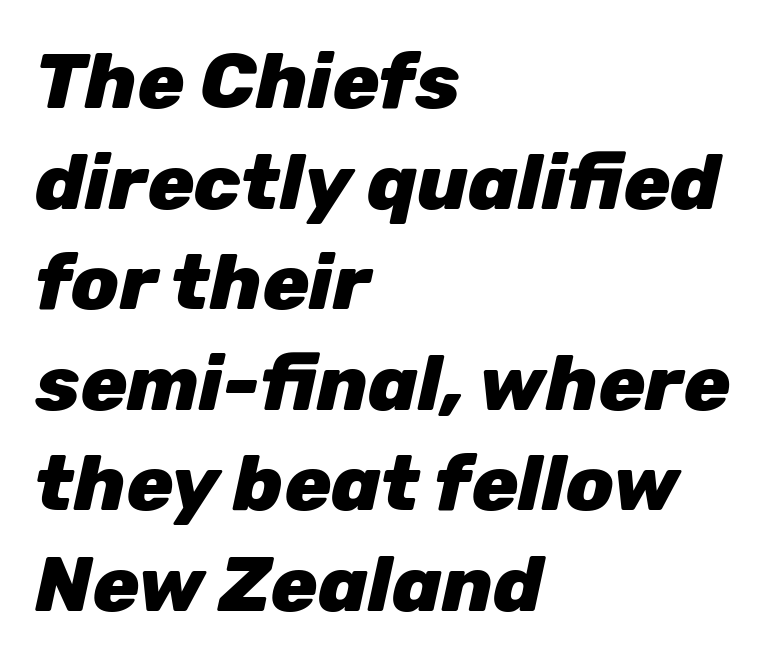
The image shows 78 px heavy type, italic (leaning right); set left-aligned, normal line spacing (1.29x), normal letter spacing, not underlined; low stroke contrast and a medium x-height.
